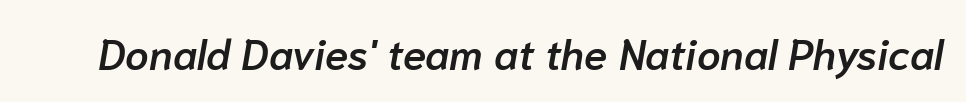
Q: Is the text bold? A: Semi-bold.
Q: Is the text italic (slanted)? A: Yes, it leans right by about 10 degrees.
Q: Is the text underlined? A: No.
Q: Is the spacing between letters normal or unusually wide? A: Normal.
Q: Width (condensed, normal, or wide)? A: Normal.
Q: Stroke contrast? A: Low.
Q: x-height? A: Medium.
Q: Monospaced? A: No.
